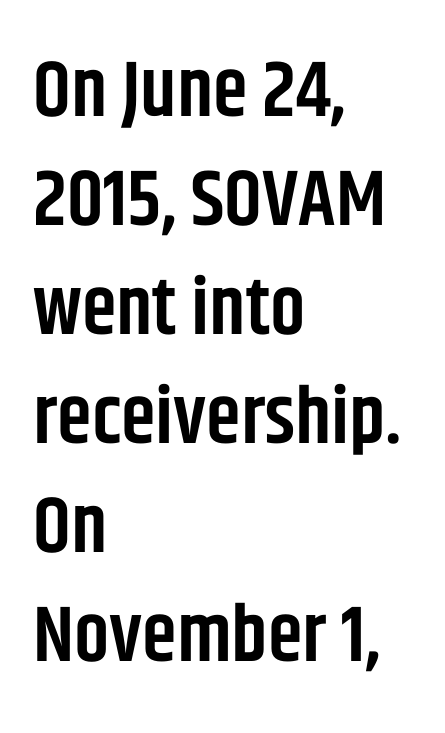
{"serif": "no", "italic": "no", "bold": "semi", "weight": "semibold", "width": "condensed", "stroke_contrast": "low", "x_height": "large", "monospaced": "no", "underline": "no", "align": "left", "line_spacing": "normal", "line_spacing_ratio": 1.38, "letter_spacing": "normal", "letter_spacing_em": 0.0, "glyph_px": 79}
